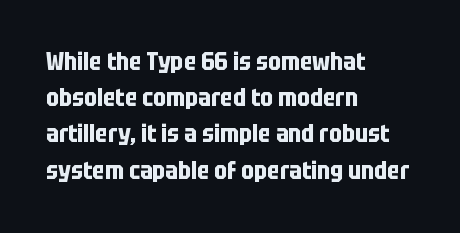
Q: Is the text bold? A: Yes.
Q: Is the text italic (slanted)? A: No, it is upright.
Q: Is the text underlined? A: No.
Q: How is the paragraph aligned? A: Left-aligned.
Q: Is the spacing between letters normal or unusually wide? A: Normal.
Q: Is the spacing between lines tight, normal or loose? A: Normal.
